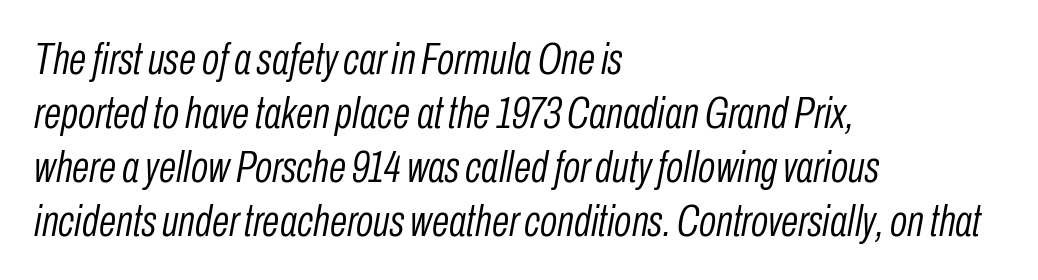
Here the designer chose a conventional face with non-uniform glyph widths. Stroke mass is kept to a normal reading level or below. Standard letterfit; no display-style spreading of the glyphs. Beneath every word, the page is bare.
